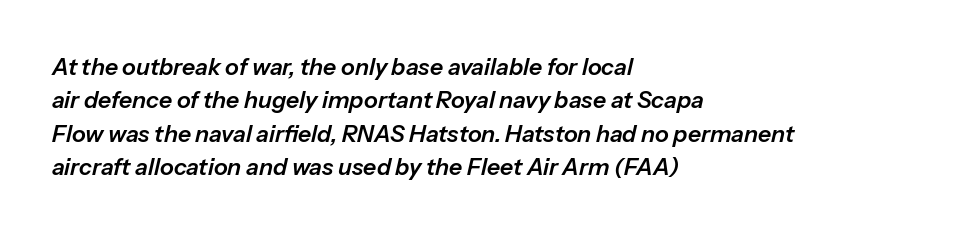
The space directly below the letters is spotless. The gaps between neighbouring characters are ordinary and unremarkable. The axis of the letterforms is tilted away from vertical. These lines sit exactly where default settings would place them. Compared with a centered layout, this one pins lines to the left instead.
